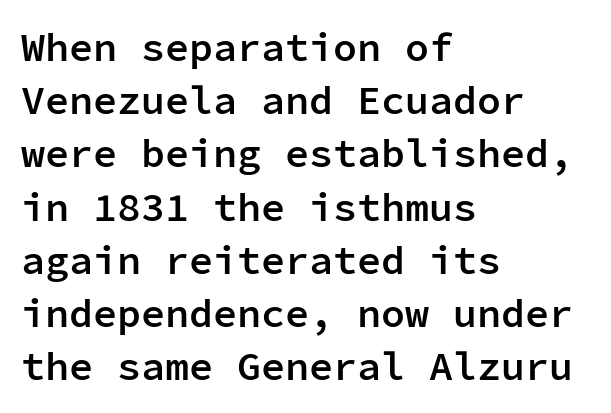
Q: Is the text bold? A: Semi-bold.
Q: Is the text italic (slanted)? A: No, it is upright.
Q: Is the typeface a serif or a sans-serif typeface? A: Sans-serif.
Q: Is the text underlined? A: No.
Q: How is the paragraph aligned? A: Left-aligned.
Q: Is the spacing between letters normal or unusually wide? A: Normal.
Q: Is the spacing between lines tight, normal or loose? A: Normal.
Q: Width (condensed, normal, or wide)? A: Normal.
Q: Stroke contrast? A: Low.
Q: x-height? A: Medium.
Q: Monospaced? A: Yes.
